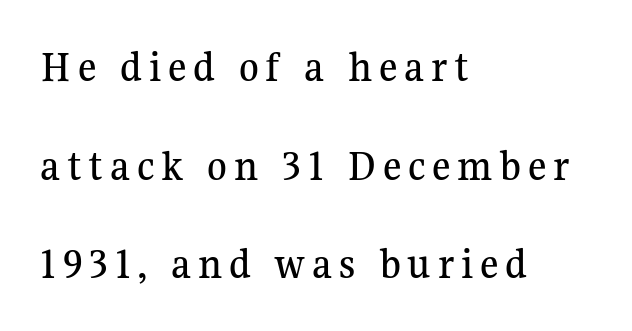
{"serif": "yes", "italic": "no", "width": "normal", "stroke_contrast": "medium", "x_height": "medium", "monospaced": "no", "underline": "no", "align": "left", "line_spacing": "loose", "line_spacing_ratio": 2.19, "glyph_px": 45}
